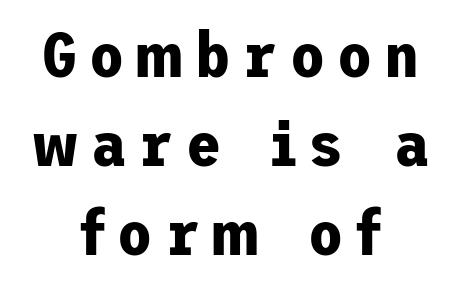
{"serif": "no", "italic": "no", "bold": "yes", "weight": "bold", "width": "normal", "stroke_contrast": "low", "x_height": "medium", "underline": "no", "align": "center", "line_spacing": "normal", "line_spacing_ratio": 1.39, "glyph_px": 64}
